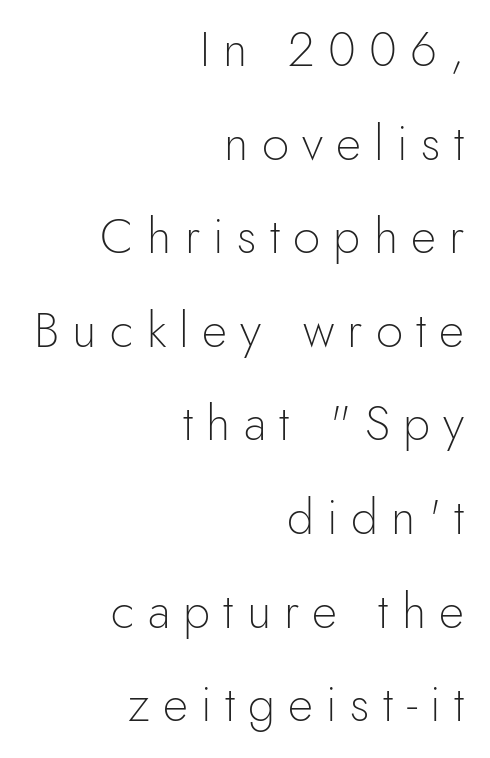
{"serif": "no", "italic": "no", "bold": "no", "weight": "light", "width": "normal", "x_height": "small", "monospaced": "no", "underline": "no", "align": "right", "line_spacing": "loose", "line_spacing_ratio": 1.91, "letter_spacing": "wide", "letter_spacing_em": 0.27, "glyph_px": 49}
